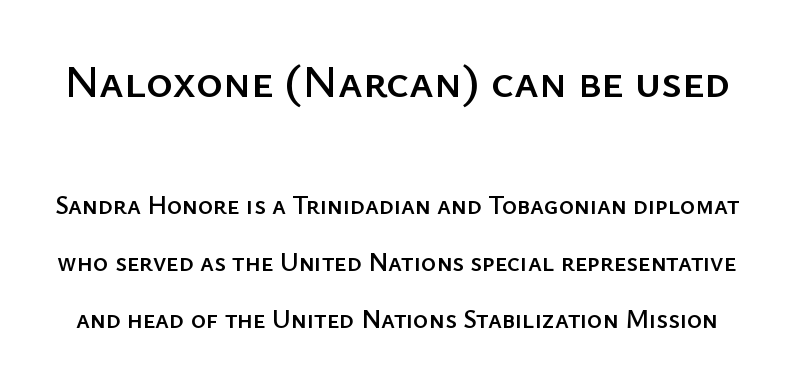
This sample has the flowing, uneven cadence of proportional lettering. The letters carry no serifs — their stems end cleanly without finishing strokes. A roman cut, with each character standing at attention. Regarding leading, the lines here are spaced well apart.
